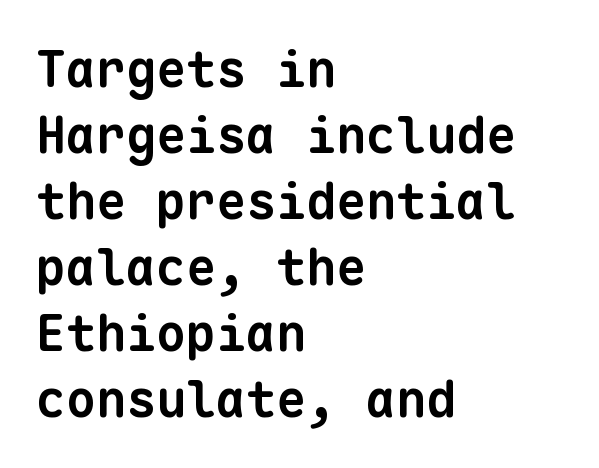
Characters follow at the spacing the type designer built in. Is the block centered? No — it sits flush against the left margin. Typographic density is high because the face is bold. These lines sit exactly where default settings would place them.
